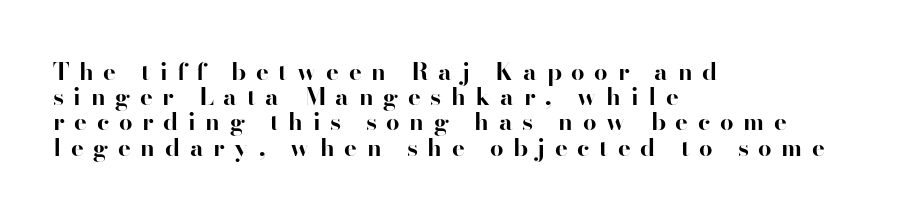
Q: Is the text bold? A: Yes.
Q: Is the text italic (slanted)? A: No, it is upright.
Q: Is the text underlined? A: No.
Q: How is the paragraph aligned? A: Left-aligned.
Q: Is the spacing between letters normal or unusually wide? A: Unusually wide.
Q: Is the spacing between lines tight, normal or loose? A: Tight.
